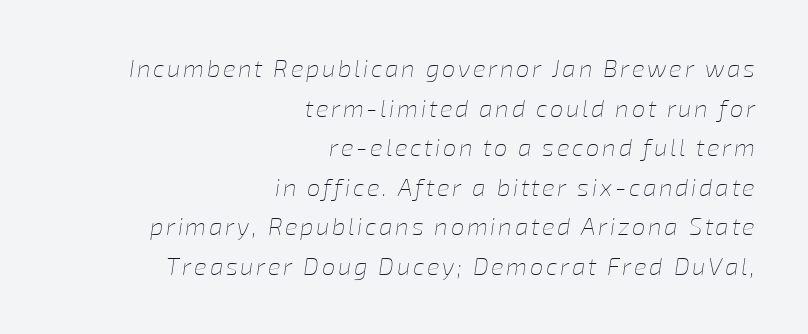
{"italic": "yes", "lean": "right", "slant_degrees": 8, "bold": "no", "underline": "no", "align": "right", "line_spacing": "normal", "line_spacing_ratio": 1.65, "glyph_px": 24}
